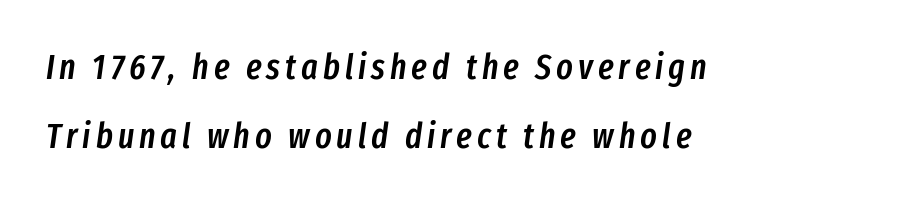
Q: Is the text bold? A: Semi-bold.
Q: Is the text italic (slanted)? A: Yes, it leans right by about 8 degrees.
Q: Is the text underlined? A: No.
Q: How is the paragraph aligned? A: Left-aligned.
Q: Is the spacing between lines tight, normal or loose? A: Loose.
Q: Width (condensed, normal, or wide)? A: Condensed.
Q: Stroke contrast? A: Low.
Q: x-height? A: Medium.
Q: Monospaced? A: No.
